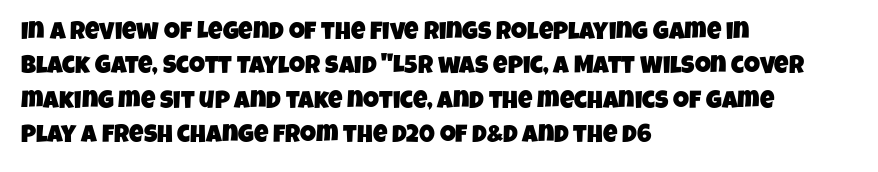
{"underline": "no", "align": "left", "line_spacing": "normal", "line_spacing_ratio": 1.38, "letter_spacing": "normal", "letter_spacing_em": 0.0, "glyph_px": 25}
